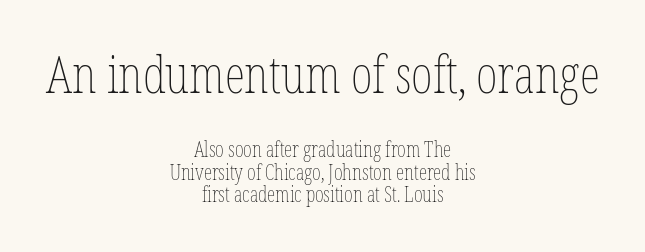
The image shows 52 px thin, condensed type, upright; set centered, tight line spacing (1.07x), normal letter spacing, not underlined; the first (top) block is 2.48x larger; low stroke contrast and a medium x-height.
